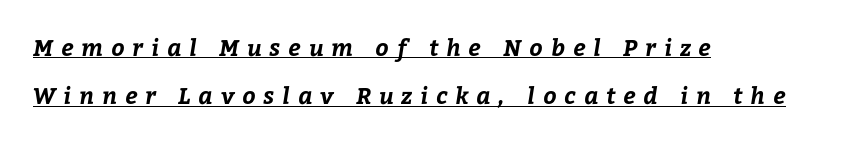
Its strokes are broad and dark, the hallmark of bold type. This rendering features underlined lettering. Tracking here is generous; glyphs stand well apart from one another. Notice the wide empty band between every row — that's loose leading. Reading down the block, your eye returns to a fixed left position each line.
